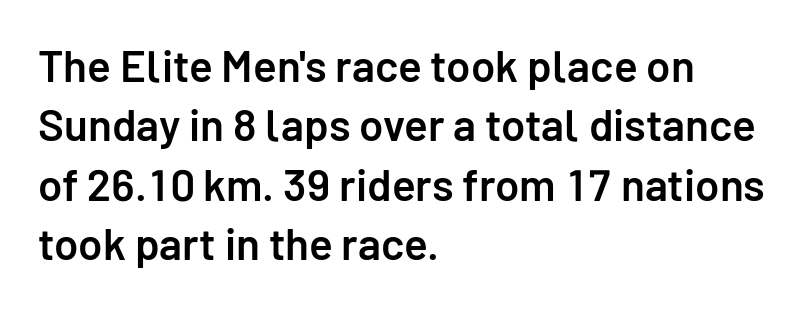
Q: Is the text bold? A: Semi-bold.
Q: Is the text italic (slanted)? A: No, it is upright.
Q: Is the typeface a serif or a sans-serif typeface? A: Sans-serif.
Q: Is the text underlined? A: No.
Q: How is the paragraph aligned? A: Left-aligned.
Q: Is the spacing between letters normal or unusually wide? A: Normal.
Q: Is the spacing between lines tight, normal or loose? A: Normal.
Q: Width (condensed, normal, or wide)? A: Normal.
Q: Stroke contrast? A: Low.
Q: x-height? A: Medium.
Q: Monospaced? A: No.
